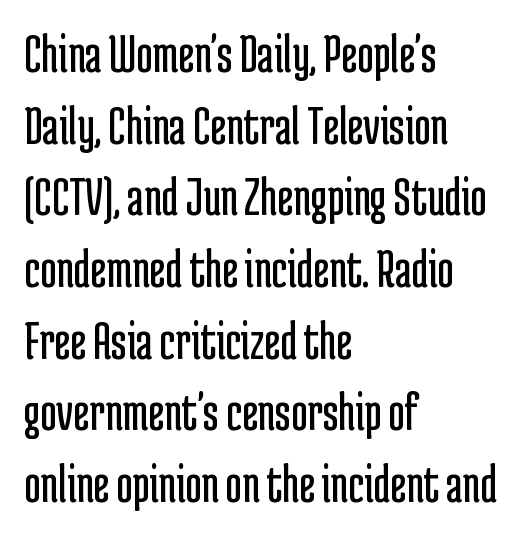
Q: Is the text bold? A: No.
Q: Is the text italic (slanted)? A: No, it is upright.
Q: Is the typeface a serif or a sans-serif typeface? A: Sans-serif.
Q: Is the text underlined? A: No.
Q: How is the paragraph aligned? A: Left-aligned.
Q: Is the spacing between letters normal or unusually wide? A: Normal.
Q: Is the spacing between lines tight, normal or loose? A: Normal.
Q: Width (condensed, normal, or wide)? A: Condensed.
Q: Stroke contrast? A: Low.
Q: x-height? A: Medium.
Q: Monospaced? A: No.
